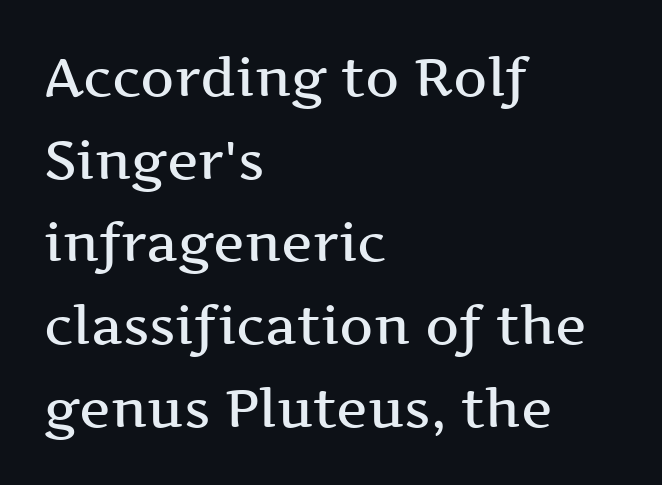
The image shows 53 px semibold, wide serif type, upright; set left-aligned, normal line spacing (1.56x), normal letter spacing, not underlined; medium stroke contrast and a medium x-height.
